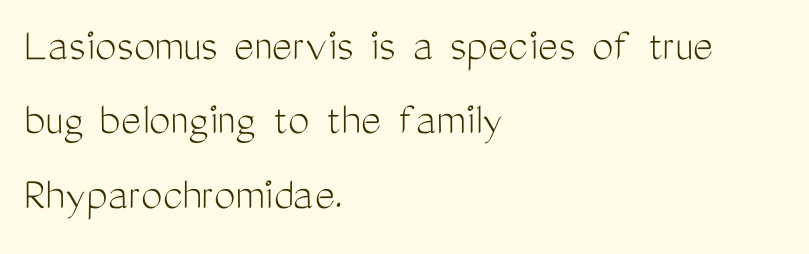
Q: Is the text bold? A: No.
Q: Is the text italic (slanted)? A: No, it is upright.
Q: Is the typeface a serif or a sans-serif typeface? A: Sans-serif.
Q: Is the text underlined? A: No.
Q: How is the paragraph aligned? A: Left-aligned.
Q: Is the spacing between letters normal or unusually wide? A: Normal.
Q: Is the spacing between lines tight, normal or loose? A: Normal.
Q: Width (condensed, normal, or wide)? A: Condensed.
Q: Stroke contrast? A: Medium.
Q: x-height? A: Medium.
Q: Monospaced? A: No.
